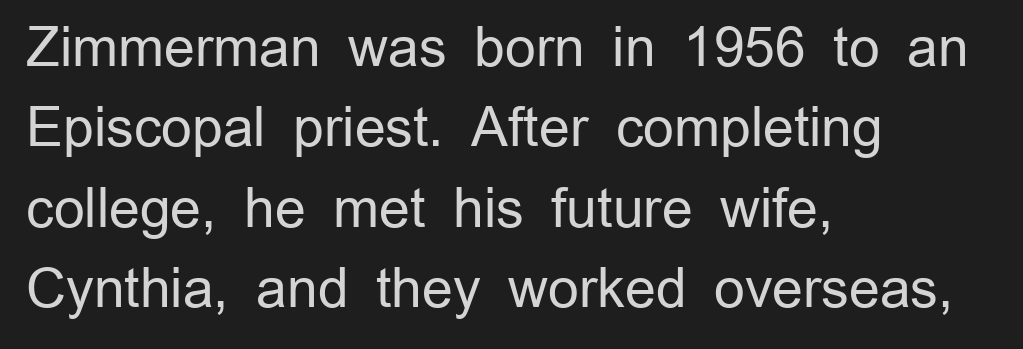
{"serif": "no", "italic": "no", "bold": "no", "weight": "regular", "width": "normal", "stroke_contrast": "low", "x_height": "medium", "monospaced": "no", "underline": "no", "align": "left", "line_spacing": "normal", "line_spacing_ratio": 1.49, "letter_spacing": "normal", "letter_spacing_em": 0.0, "glyph_px": 54}
